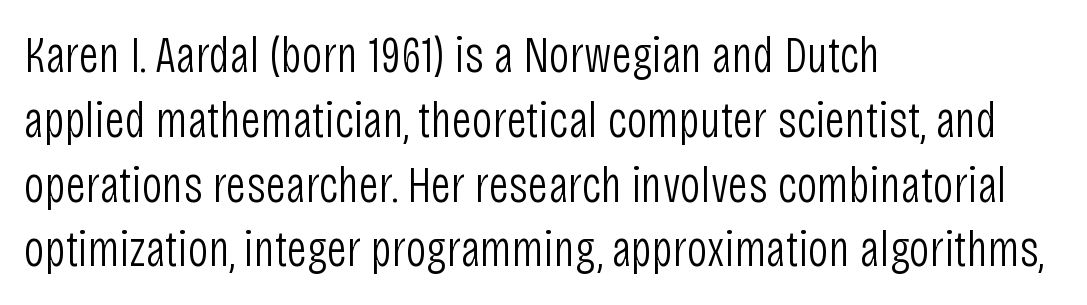
{"serif": "no", "italic": "no", "bold": "no", "weight": "light", "width": "condensed", "stroke_contrast": "low", "x_height": "large", "monospaced": "no", "underline": "no", "align": "left", "line_spacing": "normal", "line_spacing_ratio": 1.27, "letter_spacing": "normal", "letter_spacing_em": 0.0, "glyph_px": 51}
